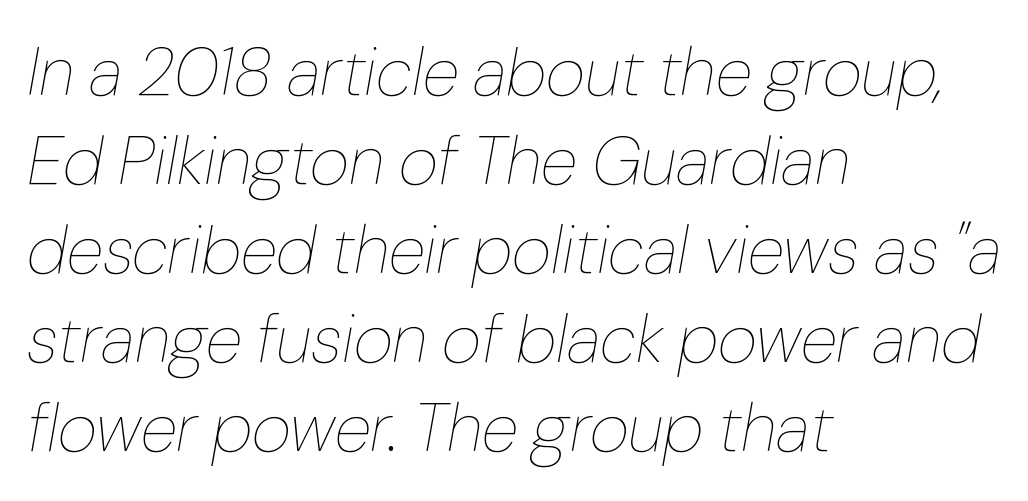
You could not count columns in this text — the font is proportionally spaced. Students, observe: this is what conventionally led text looks like. Words appear dense and cohesive because spacing is normal. Honestly, there is no underline to notice here at all. Notice how the stems are inclined rather than vertical — that's the hallmark of italics.
